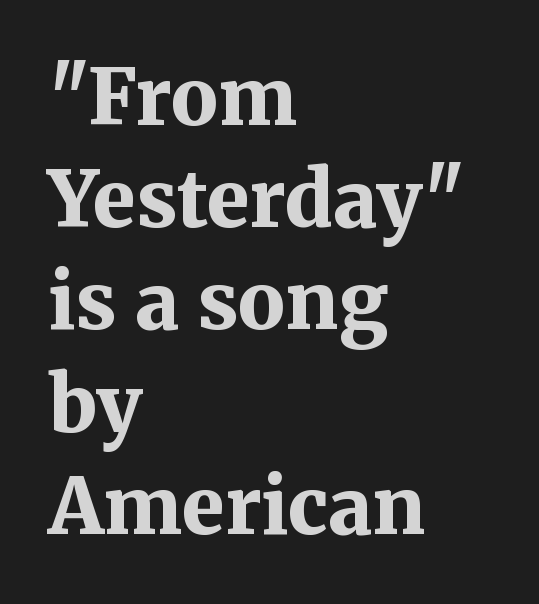
The typeface chosen for these lines features serifs. The glyphs are unaccompanied by any horizontal stroke below them. Quick note: interline space is typical. The face used here is rendered with its standard letterfit. The passage shown is typed in a proportional face where columns would drift. This sample uses an upright cut, with every glyph sitting square on the baseline.
